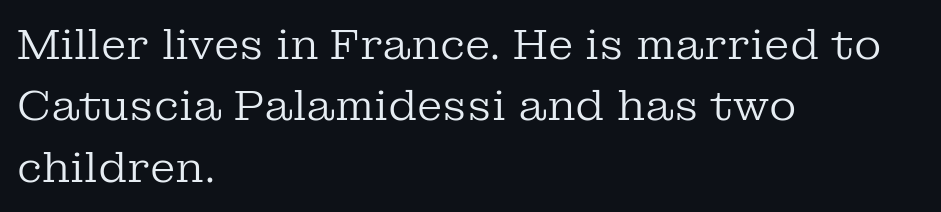
{"serif": "yes", "italic": "no", "bold": "no", "weight": "regular", "width": "normal", "stroke_contrast": "low", "x_height": "medium", "monospaced": "no", "underline": "no", "align": "left", "line_spacing": "normal", "line_spacing_ratio": 1.46, "letter_spacing": "normal", "letter_spacing_em": 0.0, "glyph_px": 42}
